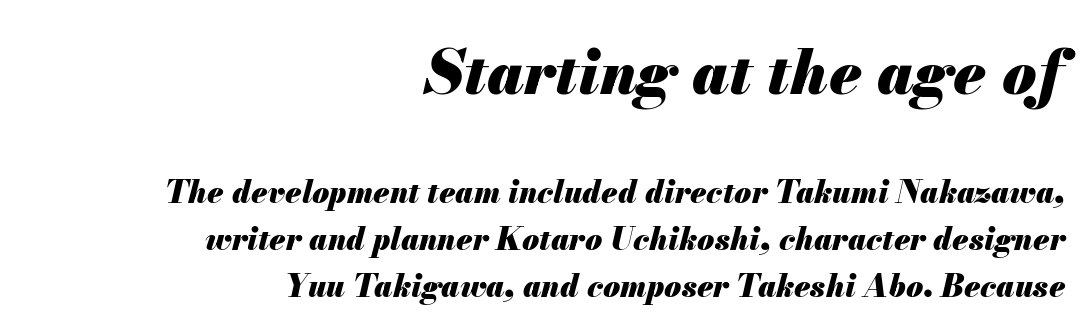
The initial chunk of copy outweighs the following chunk in type size. Varying glyph widths throughout — classic text-font behaviour. Where is the straight margin? On the right. The strip under each line holds only bare page. Compared with typical body copy, the letter spacing here is the same.
